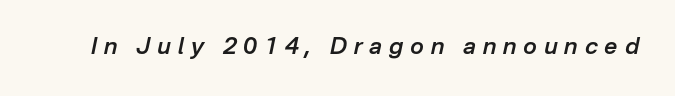
The characters look somewhat weighty, a semibold short of true bold. Compared with typical body copy, the letter spacing here is much looser. Check the space under the baseline: it is left empty. The font's italic variant was chosen for this text.
